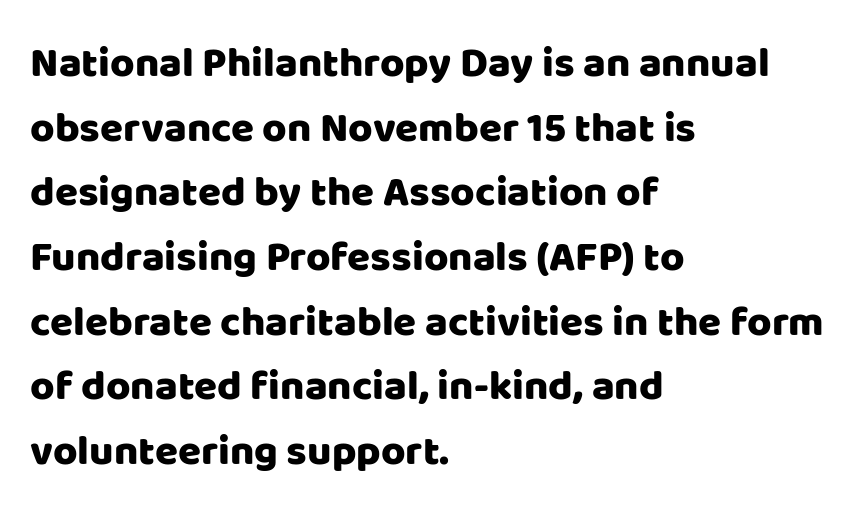
The image shows 42 px sans-serif type, upright; set left-aligned, normal line spacing (1.54x), normal letter spacing, not underlined; low stroke contrast and a large x-height.
